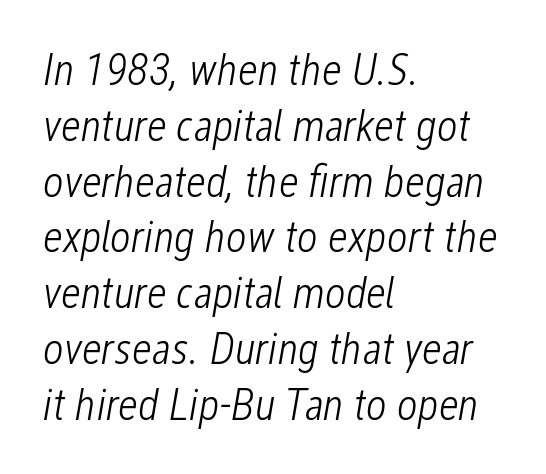
The image shows 45 px light, condensed type, italic (leaning right); set left-aligned, line spacing 1.24x, normal letter spacing, not underlined; low stroke contrast and a medium x-height.
